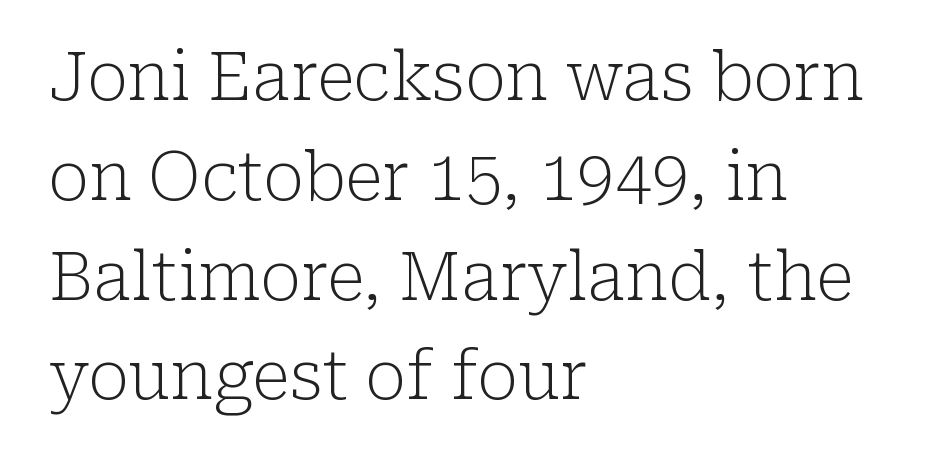
Q: Is the text bold? A: No.
Q: Is the text italic (slanted)? A: No, it is upright.
Q: Is the typeface a serif or a sans-serif typeface? A: Serif.
Q: Is the text underlined? A: No.
Q: How is the paragraph aligned? A: Left-aligned.
Q: Is the spacing between letters normal or unusually wide? A: Normal.
Q: Is the spacing between lines tight, normal or loose? A: Normal.
Q: Width (condensed, normal, or wide)? A: Normal.
Q: Stroke contrast? A: Low.
Q: x-height? A: Medium.
Q: Monospaced? A: No.
